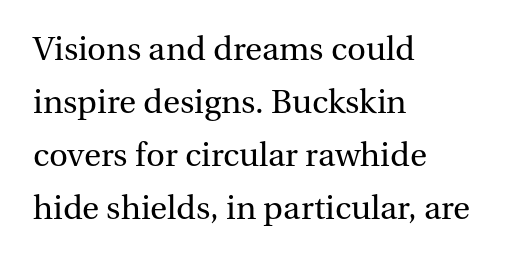
The image shows 35 px regular-weight serif type, upright; set left-aligned, normal line spacing (1.51x), normal letter spacing, not underlined; medium stroke contrast and a medium x-height.
